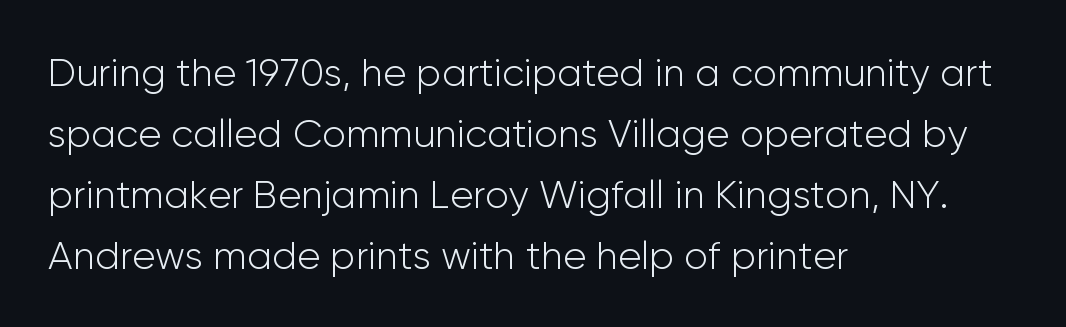
{"serif": "no", "italic": "no", "bold": "no", "weight": "light", "width": "normal", "stroke_contrast": "low", "x_height": "medium", "monospaced": "no", "underline": "no", "align": "left", "line_spacing": "normal", "line_spacing_ratio": 1.56, "letter_spacing": "normal", "letter_spacing_em": 0.0, "glyph_px": 39}
